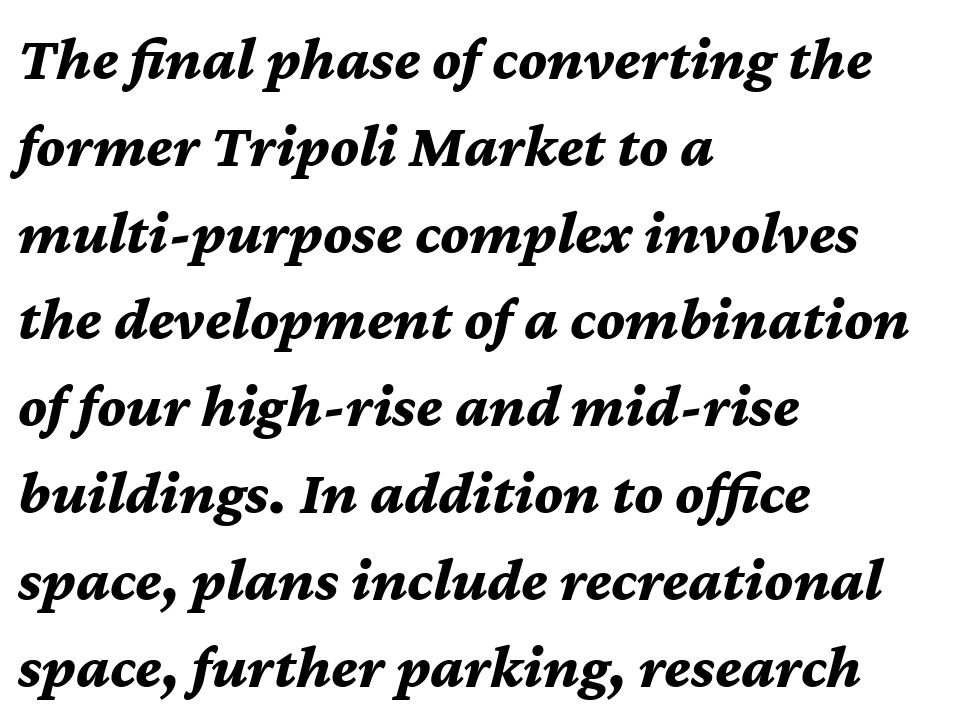
Q: Is the text bold? A: Yes.
Q: Is the text italic (slanted)? A: Yes, it leans right by about 12 degrees.
Q: Is the text underlined? A: No.
Q: How is the paragraph aligned? A: Left-aligned.
Q: Is the spacing between letters normal or unusually wide? A: Normal.
Q: Is the spacing between lines tight, normal or loose? A: Normal.
Q: Width (condensed, normal, or wide)? A: Normal.
Q: Stroke contrast? A: Medium.
Q: x-height? A: Medium.
Q: Monospaced? A: No.
